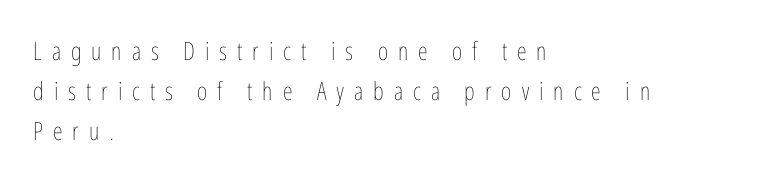
Ascenders rise straight up at ninety degrees. Horizontally, the lines are justified to the leading edge only. Compared with typical paragraphs, the rows here are spaced about the same. Check under the words: just untouched page. Spacing between characters has been opened up far beyond the box default. The letterforms sit at book weight or below.
